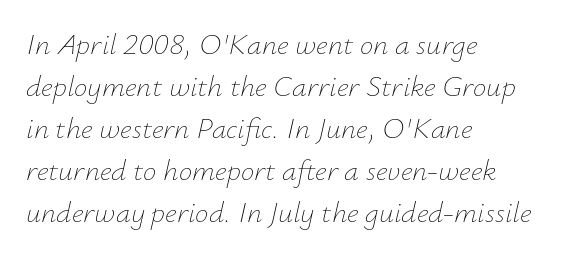
{"italic": "yes", "lean": "right", "slant_degrees": 12, "bold": "no", "weight": "thin", "width": "normal", "stroke_contrast": "low", "x_height": "small", "monospaced": "no", "underline": "no", "align": "left", "line_spacing": "normal", "line_spacing_ratio": 1.4, "letter_spacing": "normal", "letter_spacing_em": 0.0, "glyph_px": 30}
